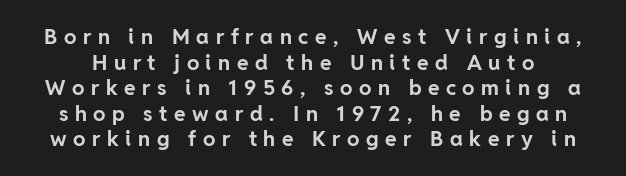
The image shows 21 px bold type, upright; set line spacing 1.22x, unusually wide letter spacing (+0.31 em), not underlined.
